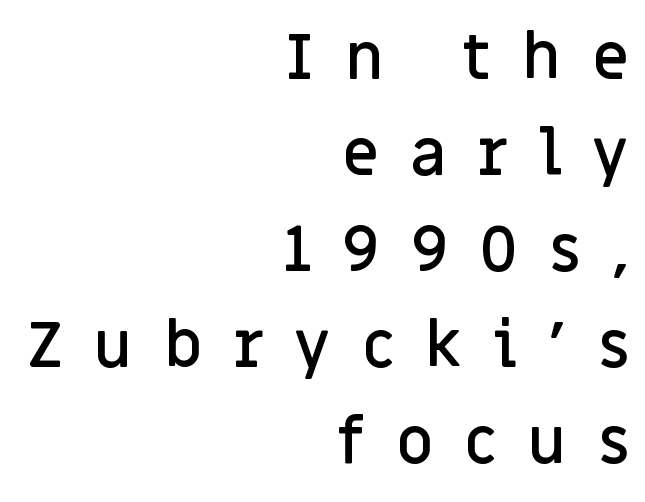
{"serif": "no", "italic": "no", "bold": "semi", "weight": "semibold", "width": "normal", "stroke_contrast": "low", "x_height": "large", "monospaced": "no", "underline": "no", "align": "right", "line_spacing": "normal", "line_spacing_ratio": 1.5, "letter_spacing": "wide", "letter_spacing_em": 0.48, "glyph_px": 64}
